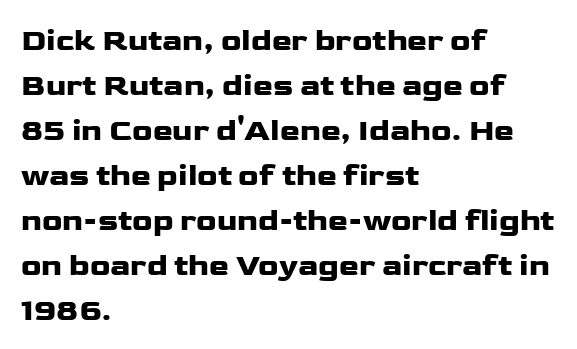
Q: Is the text italic (slanted)? A: No, it is upright.
Q: Is the typeface a serif or a sans-serif typeface? A: Sans-serif.
Q: Is the text underlined? A: No.
Q: How is the paragraph aligned? A: Left-aligned.
Q: Is the spacing between letters normal or unusually wide? A: Normal.
Q: Is the spacing between lines tight, normal or loose? A: Normal.
Q: Width (condensed, normal, or wide)? A: Wide.
Q: Stroke contrast? A: Low.
Q: x-height? A: Medium.
Q: Monospaced? A: No.
